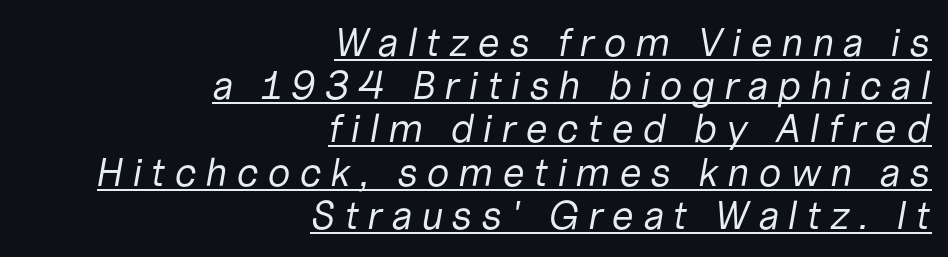
Words appear elongated and porous because spacing is wide. The characters are drawn with everyday or finer stroke widths. Would a proofreader flag this as italicized? Yes. Honestly, the underline is the first thing you notice here. Do the characters align in a grid? No, the font is proportional.
